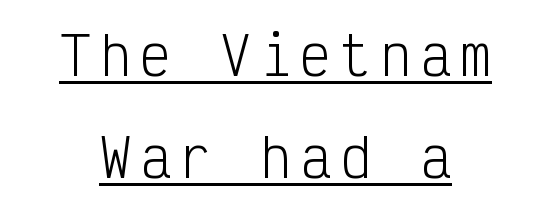
Whoever set this chose breathing room over compactness in the vertical rhythm. Do the characters align in a grid? Yes, the font is monospaced. Letterform terminals end flat and unadorned throughout the passage. Caption: multi-line text, centered on the measure. Compared with a typical body face, this is equally light or lighter still. This is the regular roman posture of the typeface.
